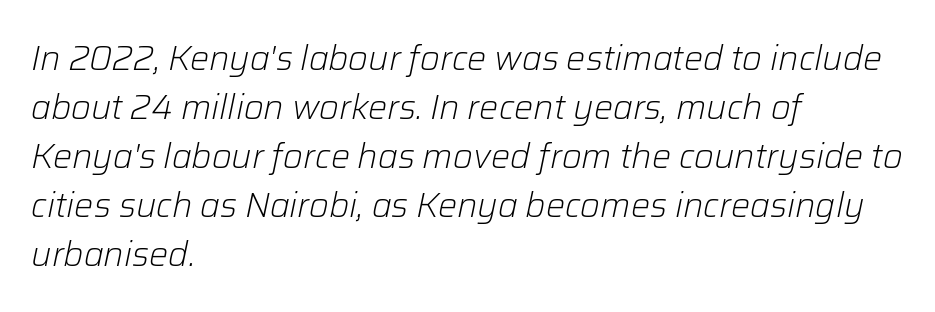
{"italic": "yes", "lean": "right", "slant_degrees": 12, "bold": "no", "weight": "light", "width": "normal", "stroke_contrast": "low", "x_height": "medium", "monospaced": "no", "underline": "no", "align": "left", "line_spacing": "normal", "line_spacing_ratio": 1.44, "letter_spacing": "normal", "letter_spacing_em": 0.0, "glyph_px": 34}
